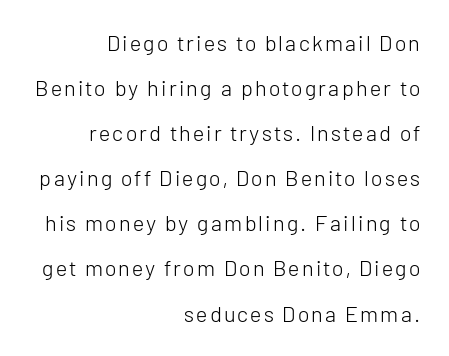
The image shows 22 px text type, upright; set right-aligned, loose line spacing (2.05x), not underlined.
